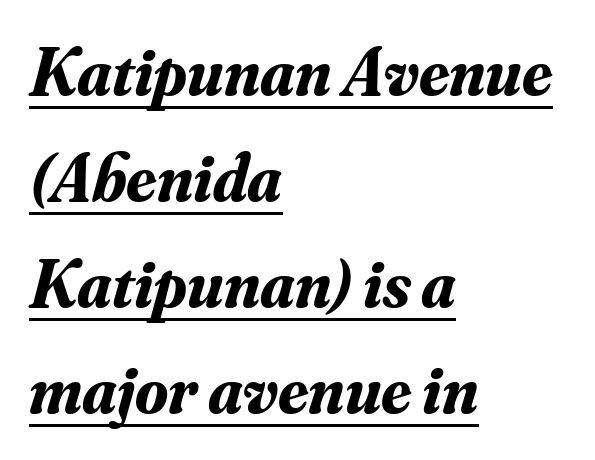
{"serif": "yes", "italic": "yes", "lean": "right", "slant_degrees": 16, "bold": "yes", "weight": "bold", "width": "normal", "stroke_contrast": "medium", "x_height": "small", "monospaced": "no", "underline": "yes", "align": "left", "line_spacing": "normal", "line_spacing_ratio": 1.58, "letter_spacing": "normal", "letter_spacing_em": 0.0, "glyph_px": 67}
